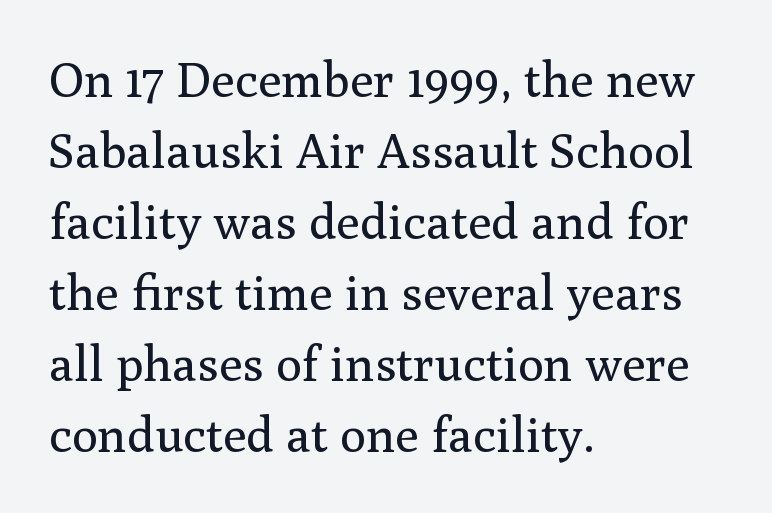
When letters stand straight like this, we call the style roman or upright. The typesetter chose a ragged-right arrangement here. The area under the type is left untouched. The passage shown is typeset with a serif family. The letters advance in unequal steps, a hallmark of proportional type.
